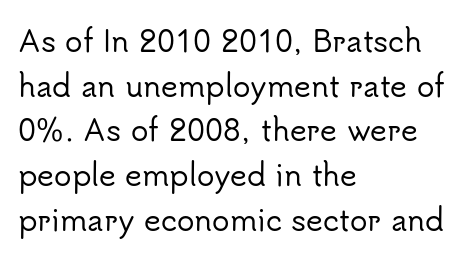
Q: Is the text italic (slanted)? A: No, it is upright.
Q: Is the typeface a serif or a sans-serif typeface? A: Sans-serif.
Q: Is the text underlined? A: No.
Q: How is the paragraph aligned? A: Left-aligned.
Q: Is the spacing between letters normal or unusually wide? A: Normal.
Q: Is the spacing between lines tight, normal or loose? A: Normal.
Q: Width (condensed, normal, or wide)? A: Normal.
Q: Stroke contrast? A: Low.
Q: x-height? A: Small.
Q: Monospaced? A: No.
